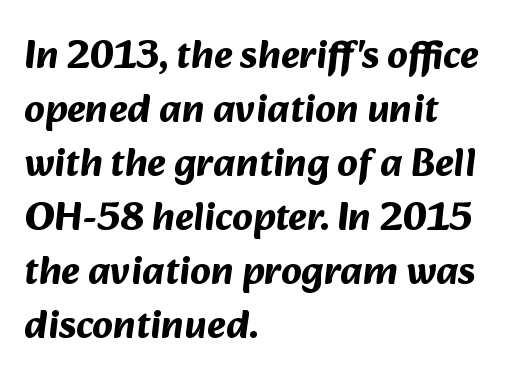
{"serif": "no", "bold": "yes", "weight": "bold", "width": "normal", "stroke_contrast": "medium", "x_height": "medium", "monospaced": "no", "underline": "no", "align": "left", "line_spacing": "normal", "line_spacing_ratio": 1.35, "letter_spacing": "normal", "letter_spacing_em": 0.0, "glyph_px": 40}
